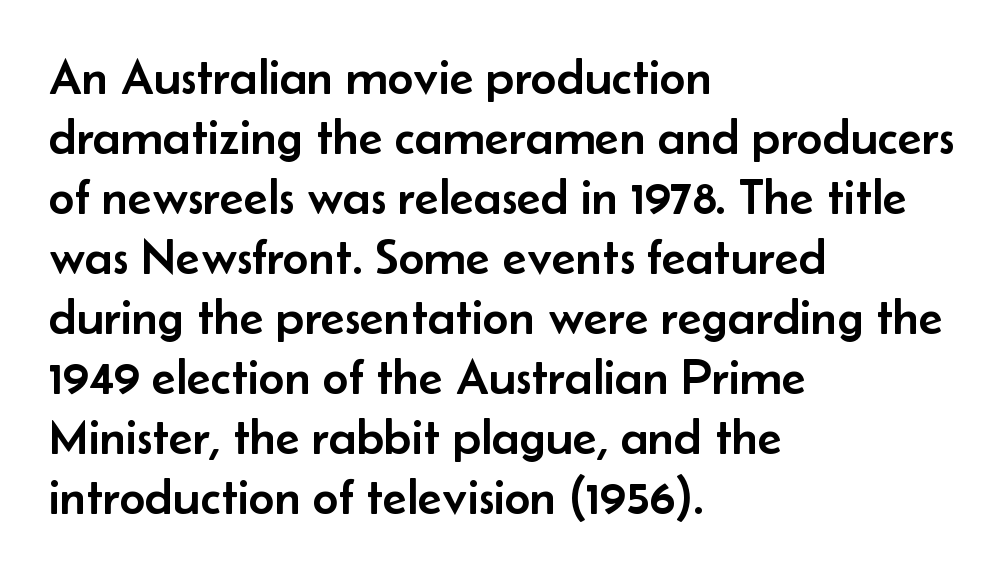
The image shows 50 px sans-serif type, upright; set left-aligned, line spacing 1.2x, normal letter spacing, not underlined; low stroke contrast and a small x-height.
